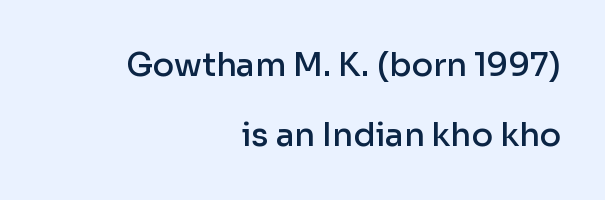
The image shows 32 px semibold sans-serif type, upright; set right-aligned, loose line spacing (2.18x), normal letter spacing, not underlined; low stroke contrast and a medium x-height.
